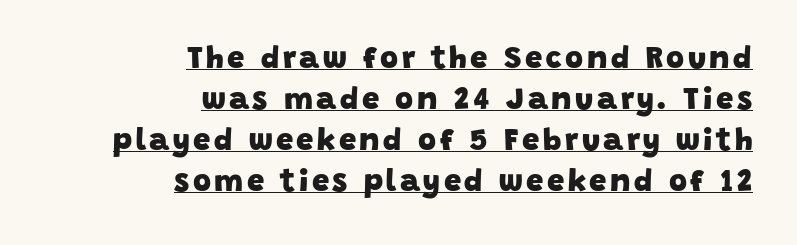
{"serif": "no", "bold": "yes", "weight": "heavy", "width": "normal", "stroke_contrast": "low", "x_height": "large", "monospaced": "no", "underline": "yes", "align": "right", "line_spacing": "normal", "line_spacing_ratio": 1.32, "glyph_px": 31}
